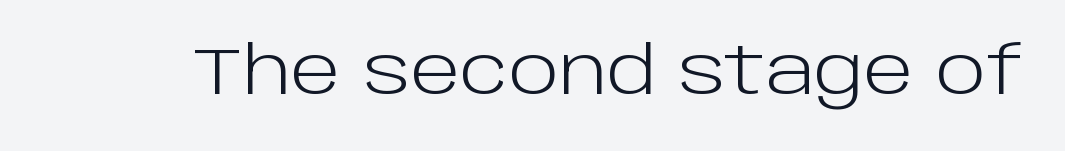
Q: Is the text bold? A: No.
Q: Is the text italic (slanted)? A: No, it is upright.
Q: Is the typeface a serif or a sans-serif typeface? A: Sans-serif.
Q: Is the text underlined? A: No.
Q: Is the spacing between letters normal or unusually wide? A: Normal.
Q: Width (condensed, normal, or wide)? A: Normal.
Q: Stroke contrast? A: Low.
Q: x-height? A: Large.
Q: Monospaced? A: No.
